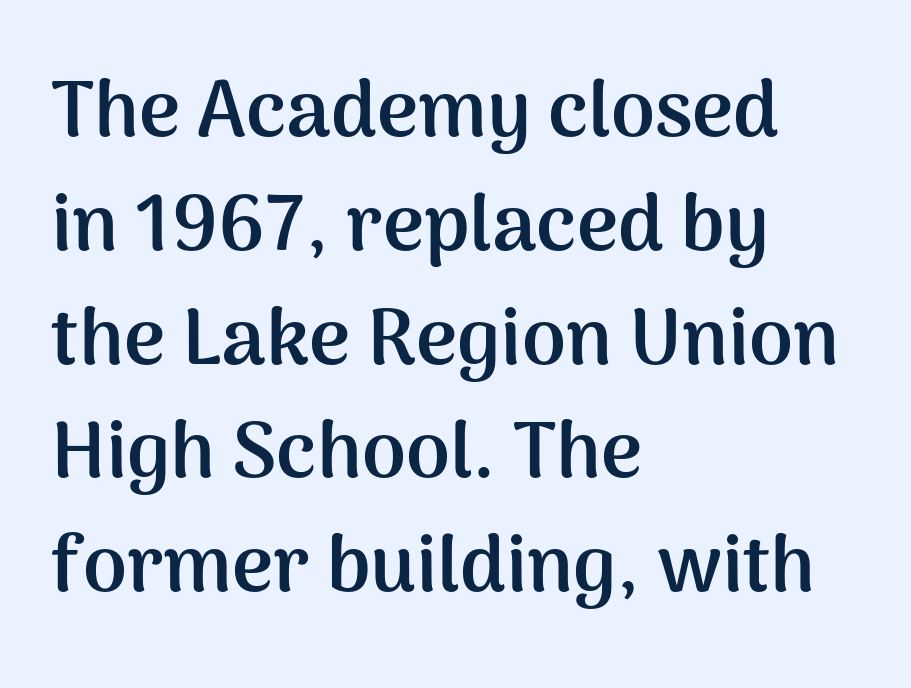
Q: Is the text bold? A: Yes.
Q: Is the text italic (slanted)? A: No, it is upright.
Q: Is the typeface a serif or a sans-serif typeface? A: Sans-serif.
Q: Is the text underlined? A: No.
Q: How is the paragraph aligned? A: Left-aligned.
Q: Is the spacing between letters normal or unusually wide? A: Normal.
Q: Is the spacing between lines tight, normal or loose? A: Normal.
Q: Width (condensed, normal, or wide)? A: Normal.
Q: Stroke contrast? A: Medium.
Q: x-height? A: Medium.
Q: Monospaced? A: No.
